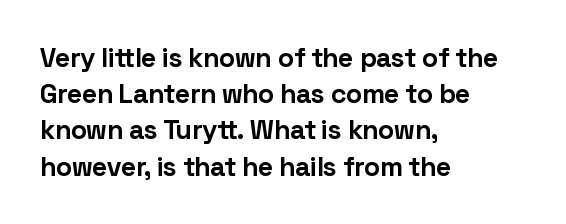
{"italic": "no", "bold": "yes", "underline": "no", "align": "left", "line_spacing": "normal", "line_spacing_ratio": 1.34, "letter_spacing": "normal", "letter_spacing_em": 0.0, "glyph_px": 27}
